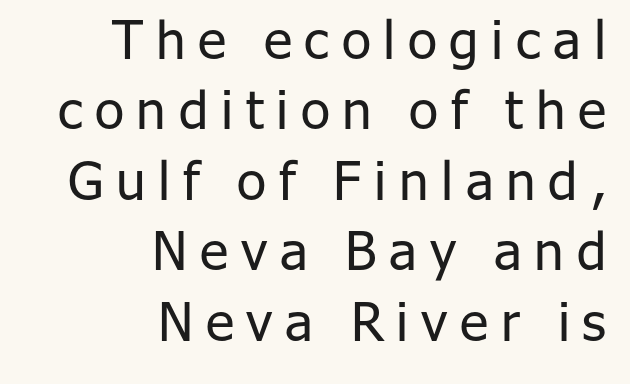
The image shows 53 px regular-weight sans-serif type, upright; set right-aligned, normal line spacing (1.33x), unusually wide letter spacing (+0.24 em), not underlined; low stroke contrast and a medium x-height.
